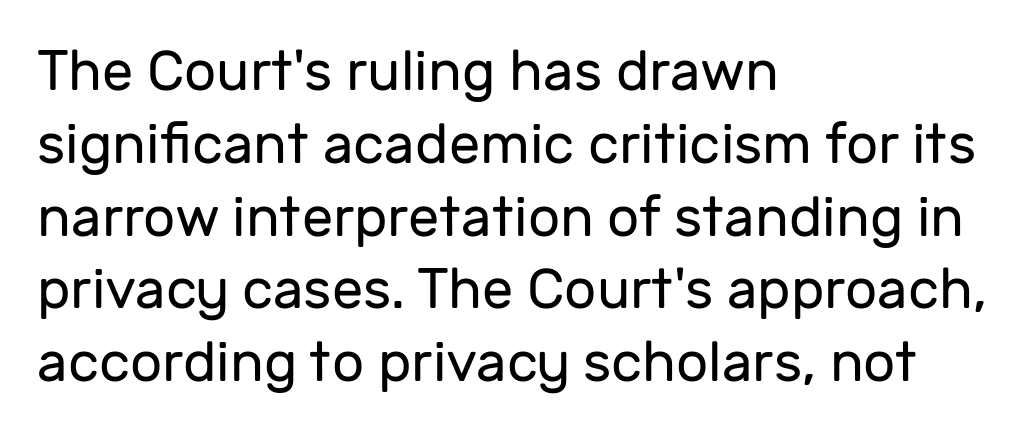
The image shows 56 px regular-weight sans-serif type, upright; set left-aligned, normal line spacing (1.3x), normal letter spacing, not underlined; low stroke contrast and a medium x-height.
